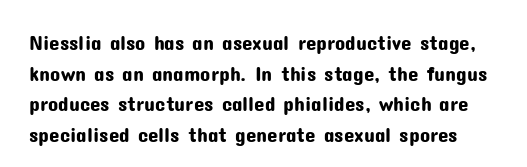
Q: Is the text italic (slanted)? A: No, it is upright.
Q: Is the text underlined? A: No.
Q: Is the spacing between letters normal or unusually wide? A: Normal.
Q: Is the spacing between lines tight, normal or loose? A: Normal.
